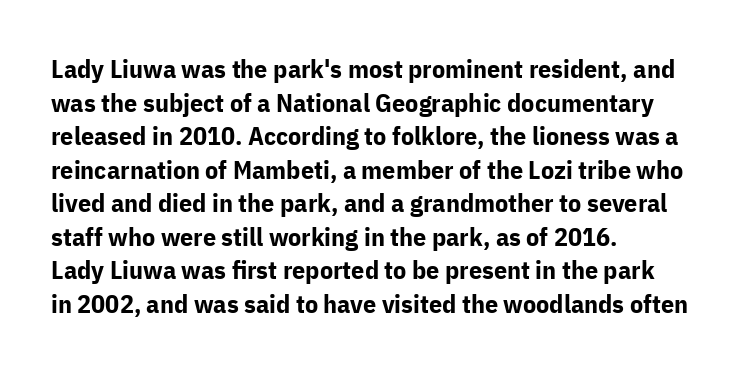
Regarding leading, the lines here are spaced in the standard way. Nothing unusual about the tracking: characters are spaced as the font intends. Clear beneath every line of the passage. The compositor pushed each line to the left boundary. Ascenders rise straight up at ninety degrees. The font is running at its bold setting.
